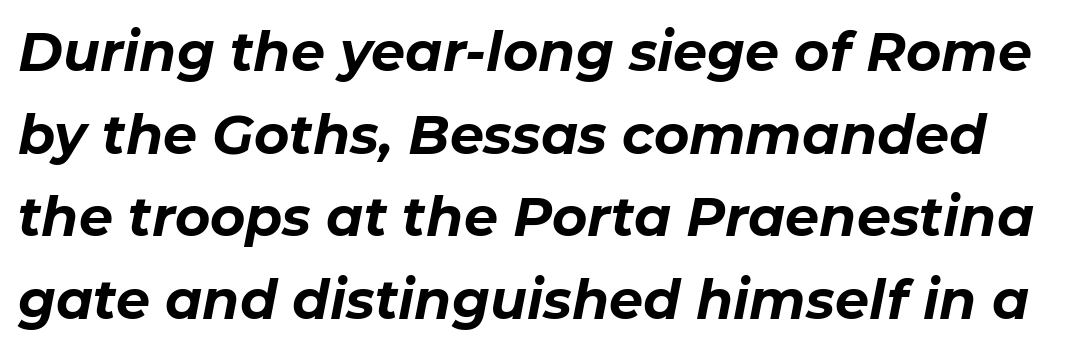
Q: Is the text bold? A: Yes.
Q: Is the text italic (slanted)? A: Yes, it leans right by about 11 degrees.
Q: Is the text underlined? A: No.
Q: Is the spacing between letters normal or unusually wide? A: Normal.
Q: Is the spacing between lines tight, normal or loose? A: Normal.
Q: Width (condensed, normal, or wide)? A: Normal.
Q: Stroke contrast? A: Low.
Q: x-height? A: Medium.
Q: Monospaced? A: No.
